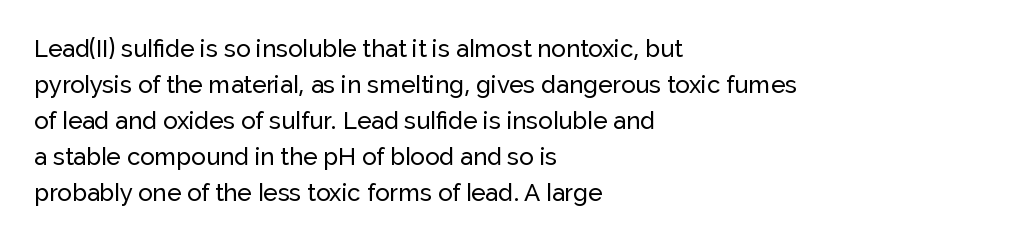
Q: Is the text italic (slanted)? A: No, it is upright.
Q: Is the text underlined? A: No.
Q: How is the paragraph aligned? A: Left-aligned.
Q: Is the spacing between letters normal or unusually wide? A: Normal.
Q: Is the spacing between lines tight, normal or loose? A: Normal.
